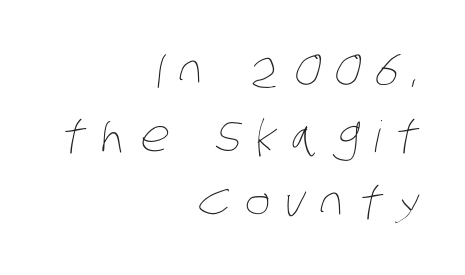
Proportional: the letters do not fall into vertical columns. Quick note: underline off. Stems and bowls with no extra thickness — not bold. Casual observation: everything's shoved over to the right.
